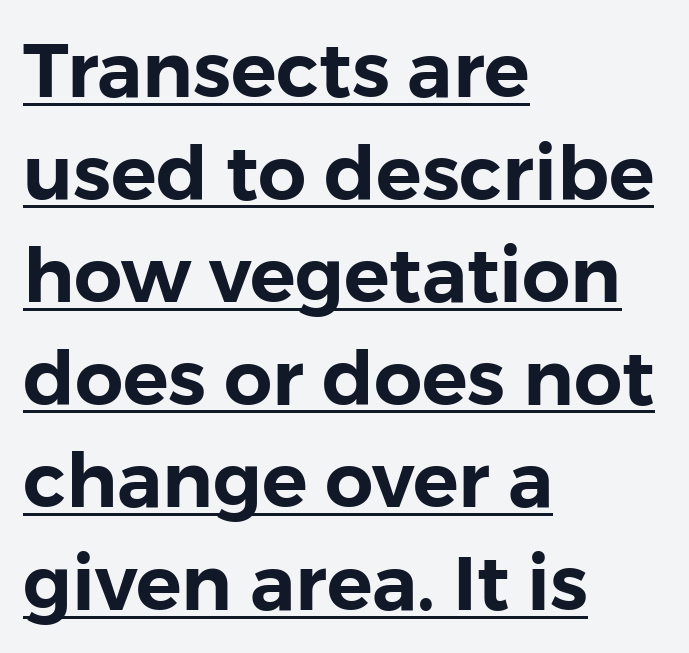
Q: Is the text italic (slanted)? A: No, it is upright.
Q: Is the typeface a serif or a sans-serif typeface? A: Sans-serif.
Q: Is the text underlined? A: Yes.
Q: How is the paragraph aligned? A: Left-aligned.
Q: Is the spacing between letters normal or unusually wide? A: Normal.
Q: Is the spacing between lines tight, normal or loose? A: Normal.
Q: Width (condensed, normal, or wide)? A: Normal.
Q: x-height? A: Medium.
Q: Monospaced? A: No.
